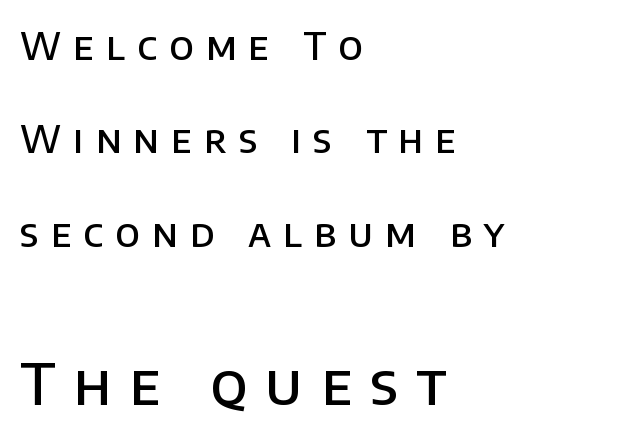
Q: Is the text bold? A: Semi-bold.
Q: Is the text italic (slanted)? A: No, it is upright.
Q: Is the typeface a serif or a sans-serif typeface? A: Sans-serif.
Q: Is the text underlined? A: No.
Q: How is the paragraph aligned? A: Left-aligned.
Q: Is the spacing between letters normal or unusually wide? A: Unusually wide.
Q: Is the spacing between lines tight, normal or loose? A: Loose.
Q: Which block of text is set in a larger size, the first (top) or the second (bottom)? A: The second (bottom) one.
Q: Width (condensed, normal, or wide)? A: Normal.
Q: Stroke contrast? A: Low.
Q: x-height? A: Large.
Q: Monospaced? A: No.
